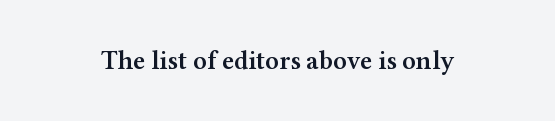
The image shows 26 px text type, upright; set normal letter spacing, not underlined.
